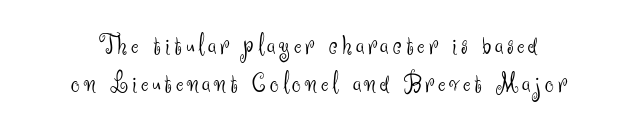
The image shows 28 px light sans-serif type, upright; set normal line spacing (1.36x), not underlined; medium stroke contrast and a small x-height.
